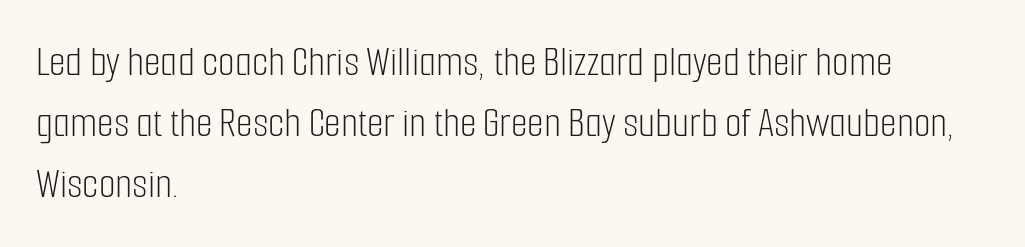
{"serif": "no", "italic": "no", "bold": "no", "weight": "light", "width": "condensed", "stroke_contrast": "low", "x_height": "medium", "monospaced": "no", "underline": "no", "align": "left", "line_spacing": "normal", "line_spacing_ratio": 1.42, "letter_spacing": "normal", "letter_spacing_em": 0.0, "glyph_px": 43}
